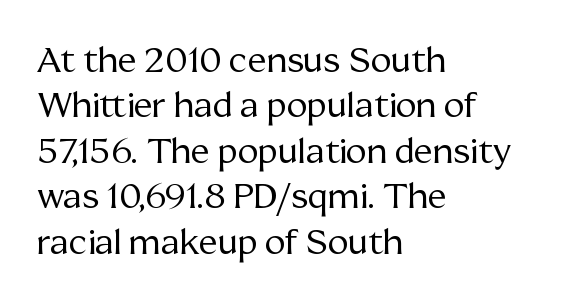
{"serif": "yes", "italic": "no", "bold": "no", "weight": "regular", "width": "normal", "stroke_contrast": "medium", "x_height": "medium", "monospaced": "no", "underline": "no", "align": "left", "line_spacing": "normal", "line_spacing_ratio": 1.3, "letter_spacing": "normal", "letter_spacing_em": 0.0, "glyph_px": 35}
